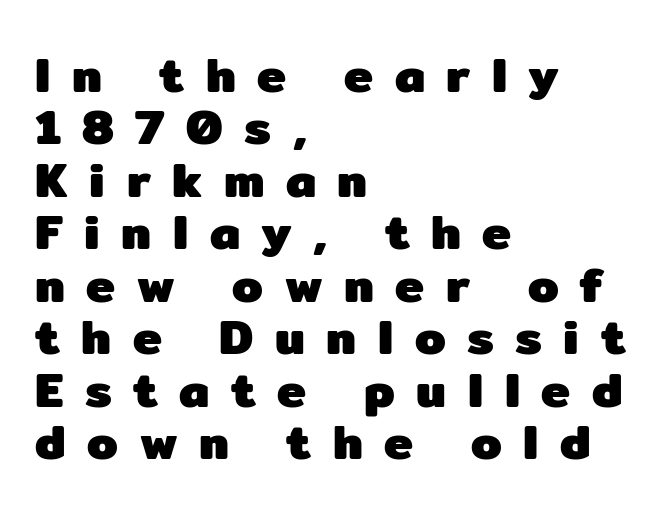
Q: Is the text bold? A: Yes.
Q: Is the text italic (slanted)? A: No, it is upright.
Q: Is the typeface a serif or a sans-serif typeface? A: Sans-serif.
Q: Is the text underlined? A: No.
Q: How is the paragraph aligned? A: Left-aligned.
Q: Is the spacing between letters normal or unusually wide? A: Unusually wide.
Q: Is the spacing between lines tight, normal or loose? A: Tight.
Q: Width (condensed, normal, or wide)? A: Normal.
Q: Stroke contrast? A: Low.
Q: x-height? A: Medium.
Q: Monospaced? A: No.
